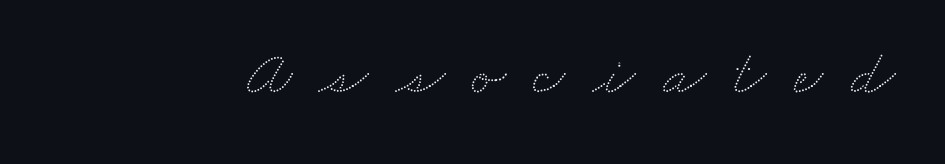
Q: Is the text underlined? A: No.
Q: Is the spacing between letters normal or unusually wide? A: Unusually wide.
Q: Width (condensed, normal, or wide)? A: Wide.
Q: Stroke contrast? A: Low.
Q: x-height? A: Small.
Q: Monospaced? A: No.
